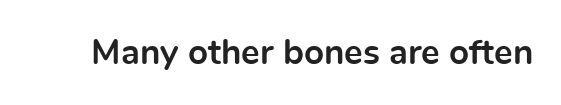
The image shows 35 px bold sans-serif type, upright; set normal letter spacing, not underlined; a medium x-height.
